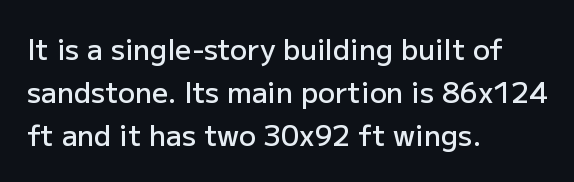
Q: Is the text bold? A: Semi-bold.
Q: Is the text italic (slanted)? A: No, it is upright.
Q: Is the typeface a serif or a sans-serif typeface? A: Sans-serif.
Q: Is the text underlined? A: No.
Q: How is the paragraph aligned? A: Left-aligned.
Q: Is the spacing between letters normal or unusually wide? A: Normal.
Q: Is the spacing between lines tight, normal or loose? A: Normal.
Q: Width (condensed, normal, or wide)? A: Normal.
Q: Stroke contrast? A: Low.
Q: x-height? A: Medium.
Q: Monospaced? A: No.
